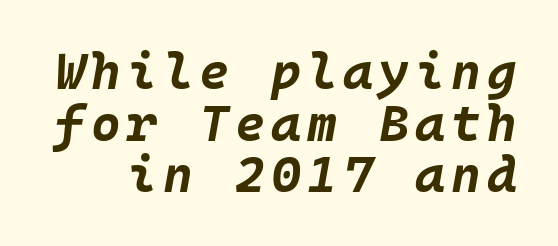
A clean baseline with only descenders dipping below it. Strong, thick strokes mark this as bold type. Does the leading feel generous? Not at all — it's pinched. This sample uses an oblique cut, with every glyph tilted off the vertical.
